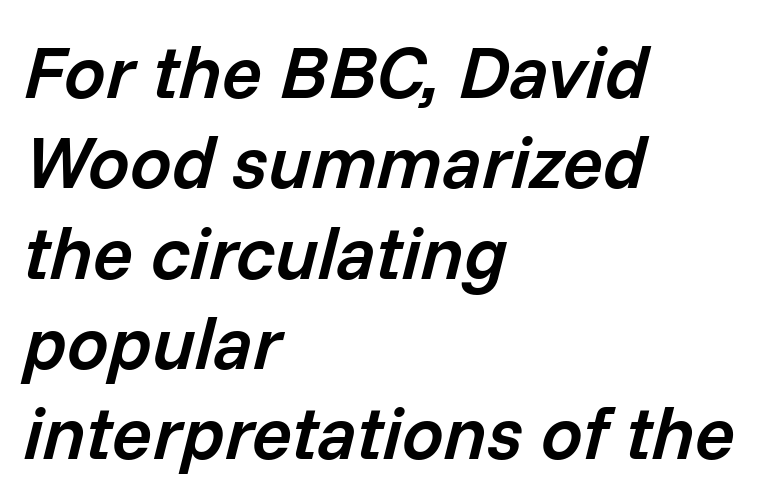
Designer's note — italics engaged. The rendering anchors every line to the left-hand side. The characters look somewhat weighty, a semibold short of true bold. Note the varied advance widths — an 'i' is clearly narrower than an 'm'.
